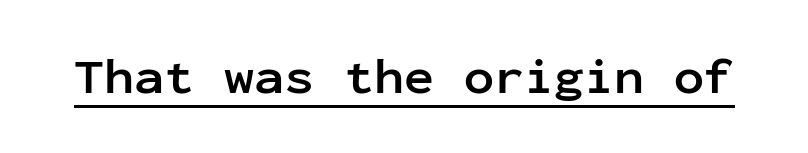
Q: Is the text bold? A: Yes.
Q: Is the text italic (slanted)? A: No, it is upright.
Q: Is the typeface a serif or a sans-serif typeface? A: Sans-serif.
Q: Is the text underlined? A: Yes.
Q: Is the spacing between letters normal or unusually wide? A: Normal.
Q: Width (condensed, normal, or wide)? A: Normal.
Q: Stroke contrast? A: Low.
Q: x-height? A: Medium.
Q: Monospaced? A: Yes.
